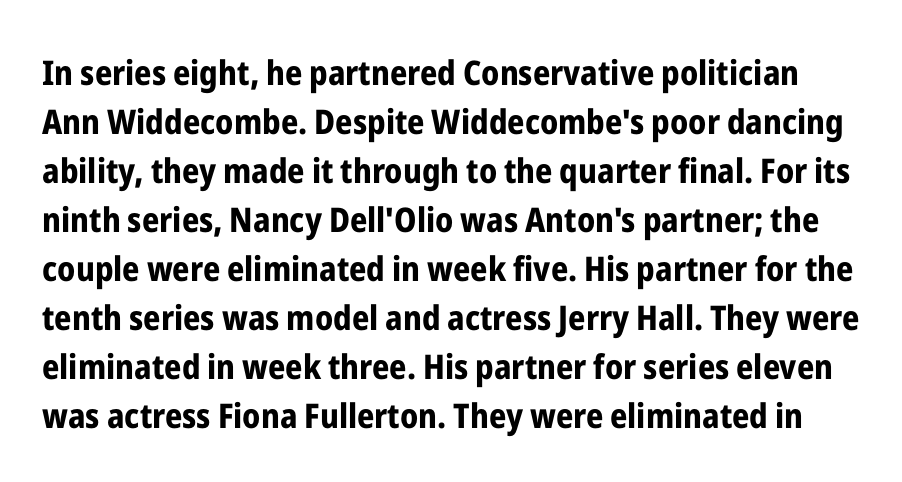
Chunky letters — that's bold for sure. Only glyphs here, with clear space below each row. The passage shown is typed in a proportional face where columns would drift. Standard letterfit; no display-style spreading of the glyphs. This is roman type, the default non-slanted kind.
